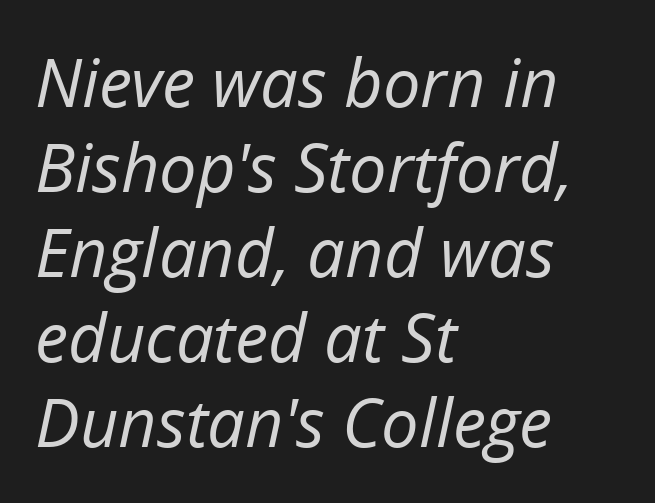
{"italic": "yes", "lean": "right", "slant_degrees": 12, "bold": "no", "weight": "regular", "width": "normal", "stroke_contrast": "low", "x_height": "medium", "monospaced": "no", "underline": "no", "align": "left", "line_spacing": "normal", "line_spacing_ratio": 1.27, "letter_spacing": "normal", "letter_spacing_em": 0.0, "glyph_px": 67}
